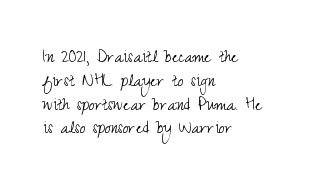
Q: Is the text bold? A: No.
Q: Is the text italic (slanted)? A: No, it is upright.
Q: Is the text underlined? A: No.
Q: How is the paragraph aligned? A: Left-aligned.
Q: Is the spacing between letters normal or unusually wide? A: Normal.
